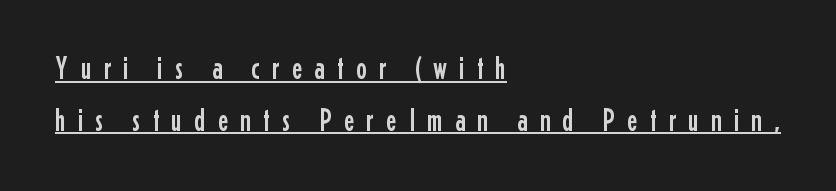
The image shows 32 px condensed sans-serif type, upright; set left-aligned, normal line spacing (1.61x), unusually wide letter spacing (+0.38 em), underlined; low stroke contrast and a medium x-height.
